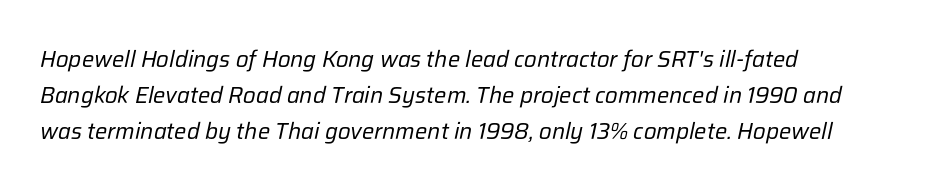
Q: Is the text bold? A: No.
Q: Is the text italic (slanted)? A: Yes, it leans right by about 12 degrees.
Q: Is the text underlined? A: No.
Q: How is the paragraph aligned? A: Left-aligned.
Q: Is the spacing between letters normal or unusually wide? A: Normal.
Q: Is the spacing between lines tight, normal or loose? A: Normal.
